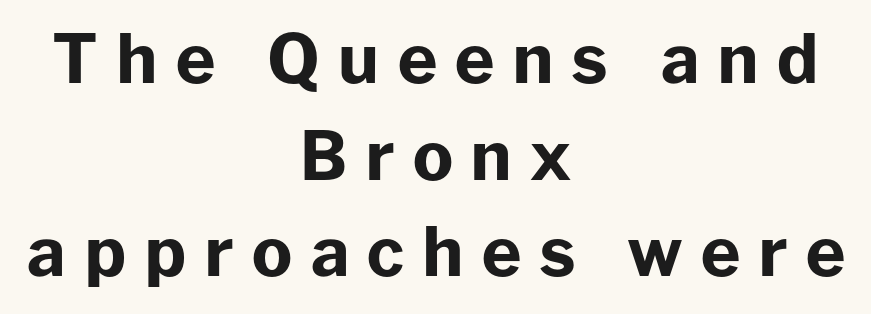
{"serif": "no", "italic": "no", "bold": "yes", "weight": "bold", "width": "normal", "stroke_contrast": "low", "x_height": "medium", "monospaced": "no", "underline": "no", "align": "center", "line_spacing": "normal", "line_spacing_ratio": 1.42, "letter_spacing": "wide", "letter_spacing_em": 0.26, "glyph_px": 68}
